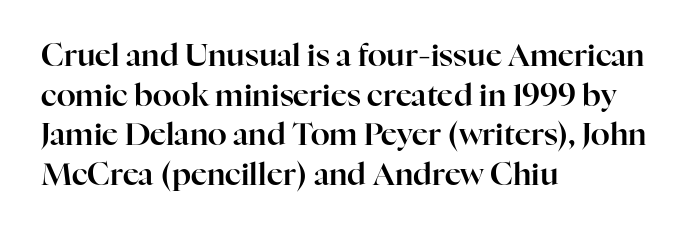
The passage shown is not underscored anywhere. The designer left line spacing at the default. The tracking reads as untouched default to a designer's eye. Letterform terminals end in serifs throughout the passage.
